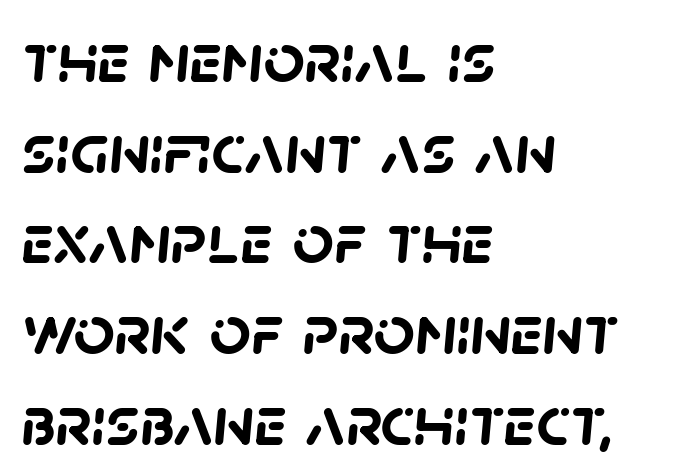
Is the letter spacing exaggerated? No — it looks like the ordinary default. Looks like regular typesetting: each glyph gets only the width it needs. Every row of glyphs begins at an identical x-position on the left. Is there much room between lines? A standard amount, neither cramped nor airy.
